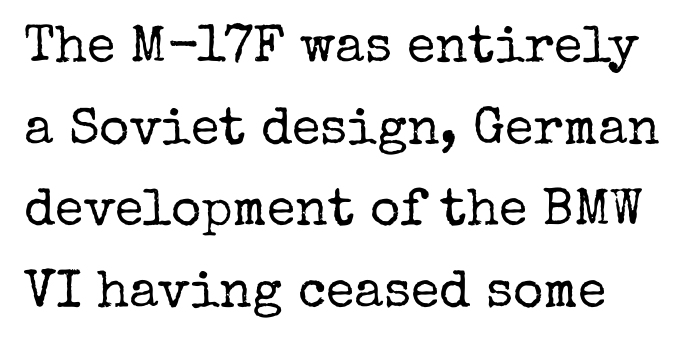
{"serif": "yes", "italic": "no", "bold": "no", "weight": "regular", "width": "normal", "stroke_contrast": "low", "x_height": "medium", "monospaced": "no", "underline": "no", "line_spacing": "normal", "line_spacing_ratio": 1.57, "letter_spacing": "normal", "letter_spacing_em": 0.0, "glyph_px": 52}
